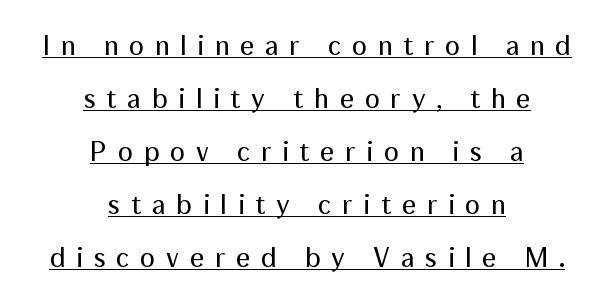
{"serif": "no", "italic": "no", "bold": "no", "weight": "regular", "width": "normal", "stroke_contrast": "medium", "x_height": "medium", "monospaced": "no", "underline": "yes", "align": "center", "line_spacing_ratio": 1.89, "letter_spacing": "wide", "letter_spacing_em": 0.38, "glyph_px": 28}
